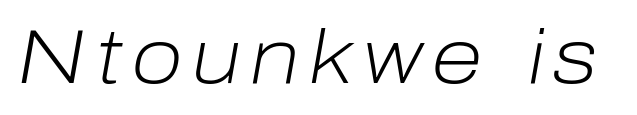
Q: Is the text bold? A: No.
Q: Is the text italic (slanted)? A: Yes, it leans right by about 10 degrees.
Q: Is the text underlined? A: No.
Q: Width (condensed, normal, or wide)? A: Normal.
Q: Stroke contrast? A: Low.
Q: x-height? A: Medium.
Q: Monospaced? A: No.
